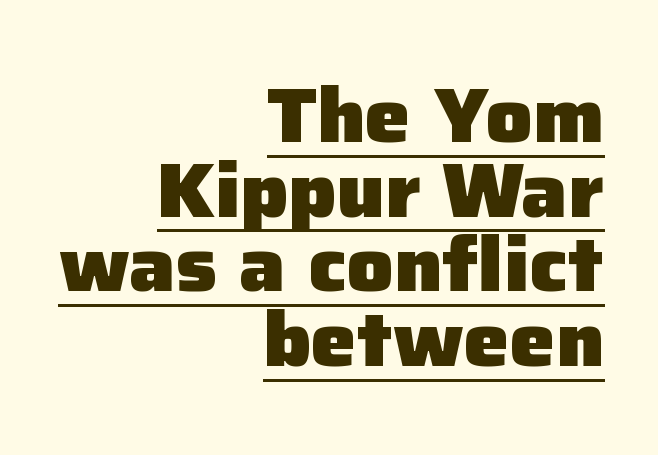
{"serif": "no", "italic": "no", "bold": "yes", "weight": "heavy", "width": "normal", "stroke_contrast": "low", "x_height": "medium", "monospaced": "no", "underline": "yes", "align": "right", "line_spacing": "tight", "line_spacing_ratio": 0.97, "letter_spacing": "normal", "letter_spacing_em": 0.0, "glyph_px": 77}
